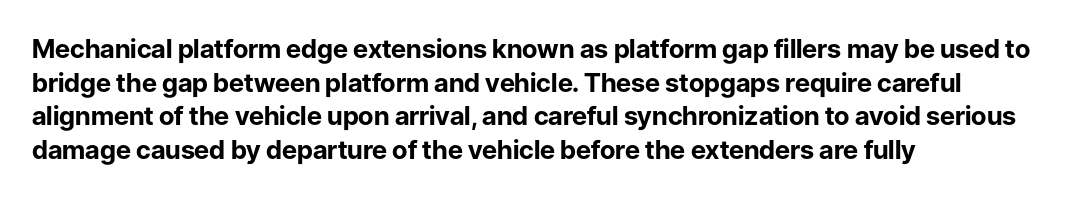
Q: Is the text bold? A: Yes.
Q: Is the text italic (slanted)? A: No, it is upright.
Q: Is the text underlined? A: No.
Q: How is the paragraph aligned? A: Left-aligned.
Q: Is the spacing between letters normal or unusually wide? A: Normal.
Q: Is the spacing between lines tight, normal or loose? A: Normal.
